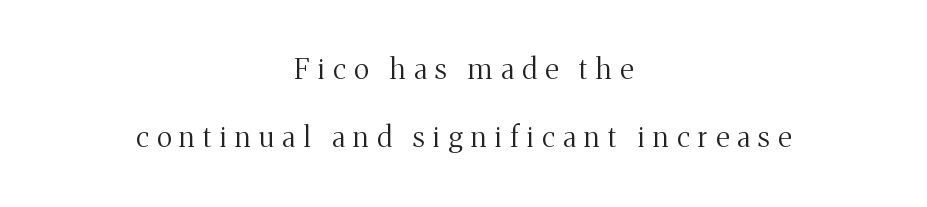
The text block is weighted toward neither margin, spreading evenly from the middle. Reading down the column, the eye jumps a long way to each next line. The font family rendered here belongs to the serif group. These lines are rendered in a variable-pitch font. In terms of posture, this sample is upright.
